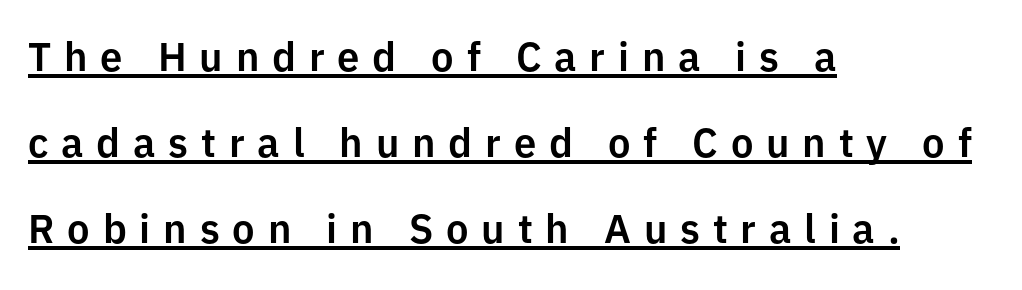
Style check: upright. What kind of face is this? One without serifs — a sans. Typeset ragged right — the left edge is the straight one. In terms of letterspacing, this is a distinctly airy, spread setting.
